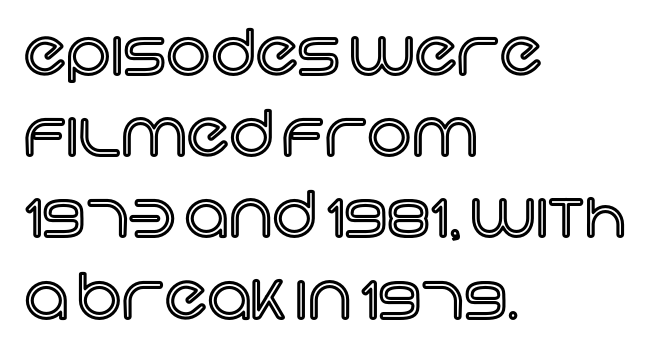
The image shows 62 px text type, upright; set left-aligned, normal line spacing (1.31x), normal letter spacing, not underlined; a large x-height.
